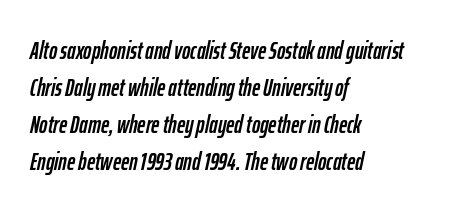
The image shows 25 px text type, italic (leaning right); set left-aligned, normal line spacing (1.48x), normal letter spacing, not underlined.
